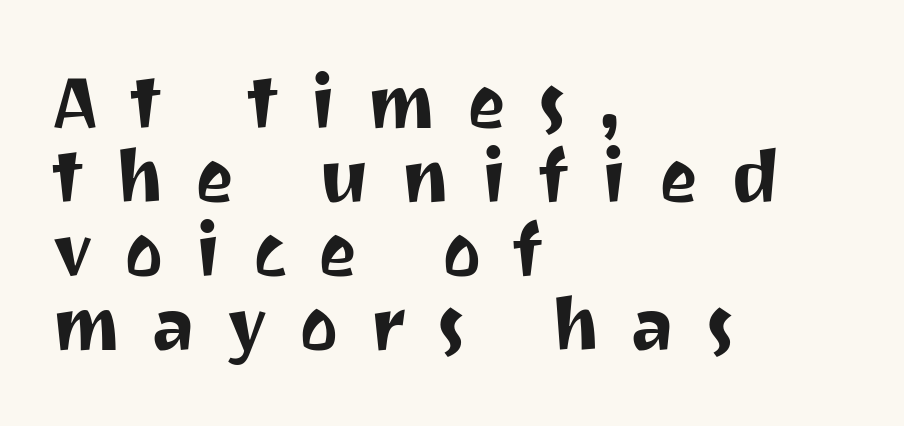
Q: Is the text italic (slanted)? A: No, it is upright.
Q: Is the typeface a serif or a sans-serif typeface? A: Sans-serif.
Q: Is the text underlined? A: No.
Q: How is the paragraph aligned? A: Left-aligned.
Q: Is the spacing between letters normal or unusually wide? A: Unusually wide.
Q: Is the spacing between lines tight, normal or loose? A: Tight.
Q: Width (condensed, normal, or wide)? A: Normal.
Q: Stroke contrast? A: Medium.
Q: x-height? A: Medium.
Q: Monospaced? A: No.
